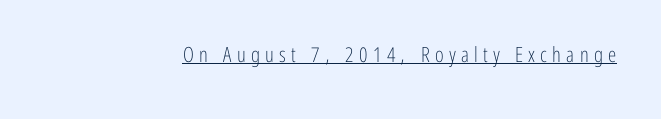
Q: Is the text bold? A: No.
Q: Is the text italic (slanted)? A: No, it is upright.
Q: Is the text underlined? A: Yes.
Q: Is the spacing between letters normal or unusually wide? A: Unusually wide.
